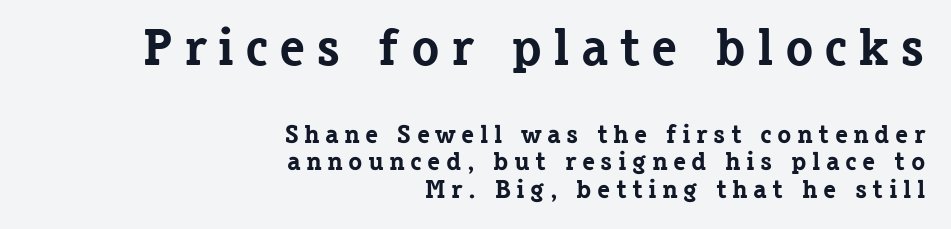
Q: Is the text bold? A: Yes.
Q: Is the text italic (slanted)? A: No, it is upright.
Q: Is the typeface a serif or a sans-serif typeface? A: Serif.
Q: Is the text underlined? A: No.
Q: How is the paragraph aligned? A: Right-aligned.
Q: Is the spacing between letters normal or unusually wide? A: Unusually wide.
Q: Is the spacing between lines tight, normal or loose? A: Tight.
Q: Which block of text is set in a larger size, the first (top) or the second (bottom)? A: The first (top) one.
Q: Width (condensed, normal, or wide)? A: Normal.
Q: Stroke contrast? A: Low.
Q: x-height? A: Medium.
Q: Monospaced? A: No.
